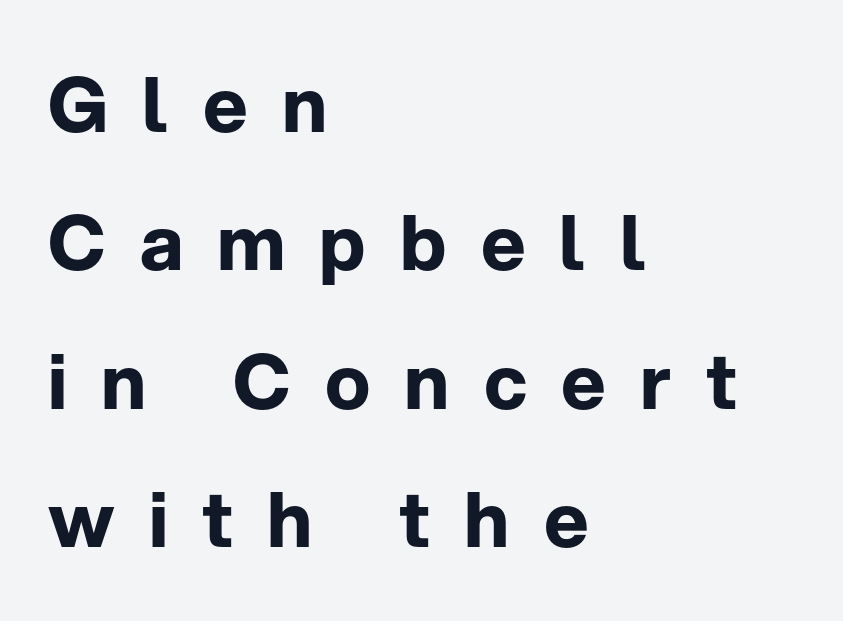
Typeset ragged right — the left edge is the straight one. Note the varied advance widths — an 'i' is clearly narrower than an 'm'. Every letter is thick-stroked: bold, no question. The area under the type is left untouched. Loose tracking; the words dissolve into strings of separated letters. These lines were composed using upright roman letters.
